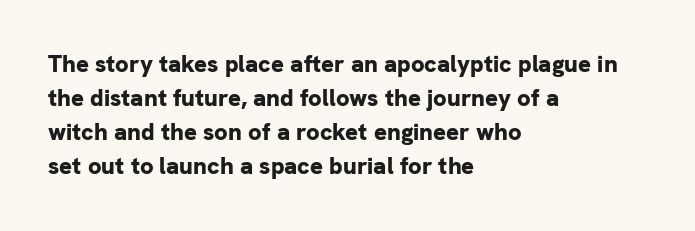
Q: Is the text bold? A: Yes.
Q: Is the text italic (slanted)? A: No, it is upright.
Q: Is the text underlined? A: No.
Q: How is the paragraph aligned? A: Left-aligned.
Q: Is the spacing between letters normal or unusually wide? A: Normal.
Q: Is the spacing between lines tight, normal or loose? A: Normal.
